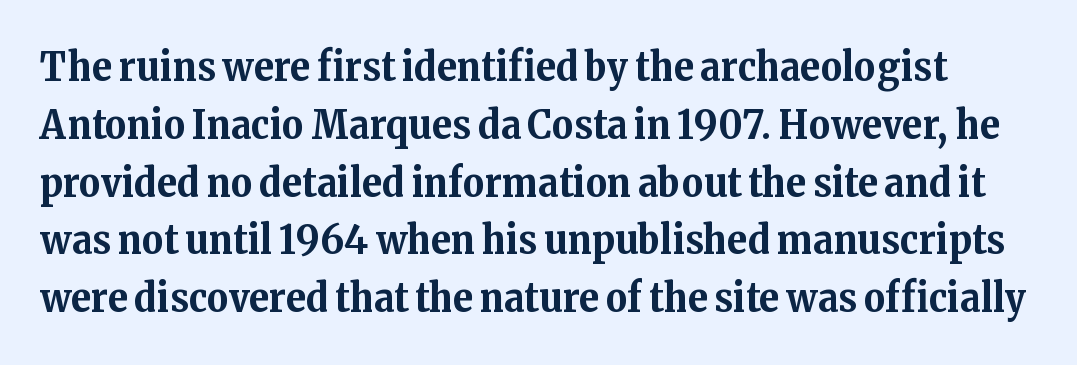
Q: Is the text bold? A: Yes.
Q: Is the text italic (slanted)? A: No, it is upright.
Q: Is the typeface a serif or a sans-serif typeface? A: Serif.
Q: Is the text underlined? A: No.
Q: Is the spacing between letters normal or unusually wide? A: Normal.
Q: Is the spacing between lines tight, normal or loose? A: Normal.
Q: Width (condensed, normal, or wide)? A: Normal.
Q: Stroke contrast? A: Medium.
Q: x-height? A: Medium.
Q: Monospaced? A: No.
